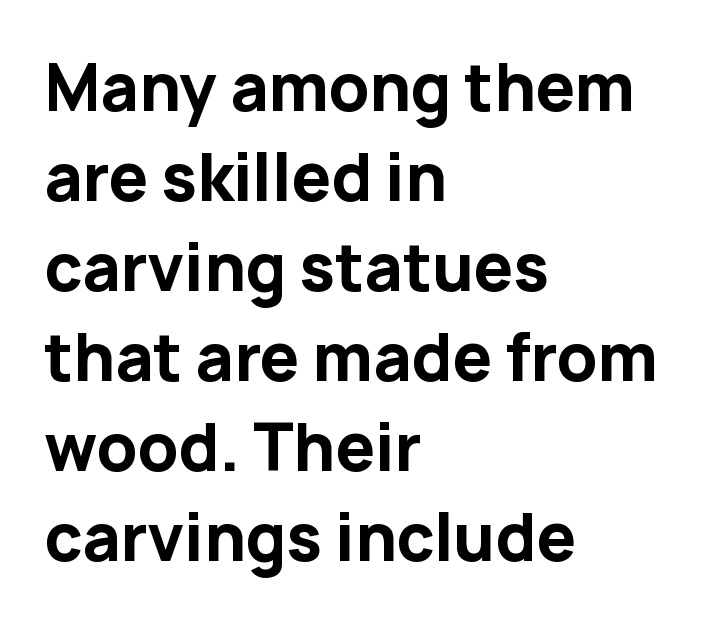
This is roman type, the default non-slanted kind. Descenders hang freely into open space. Regarding serifs, this sample does without them. These lines keep a tight, regular rhythm from letter to letter.
